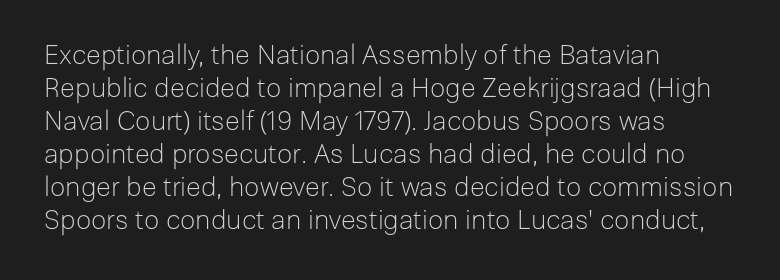
{"italic": "no", "bold": "no", "underline": "no", "align": "left", "line_spacing_ratio": 1.22, "letter_spacing": "normal", "letter_spacing_em": 0.0, "glyph_px": 27}
